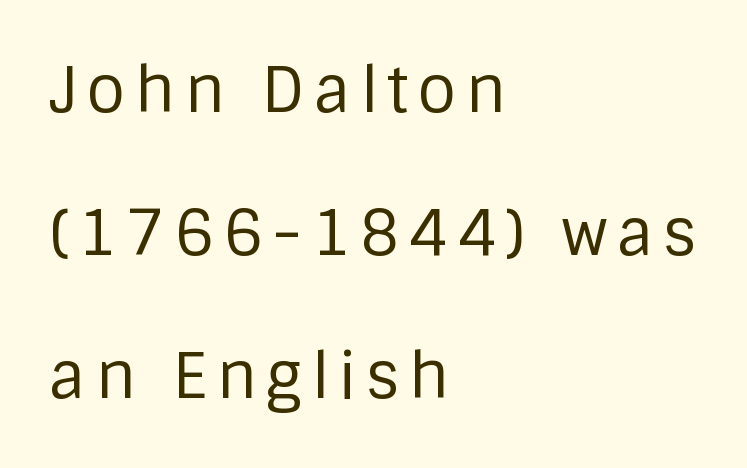
{"serif": "no", "italic": "no", "bold": "no", "weight": "regular", "width": "normal", "stroke_contrast": "low", "x_height": "large", "monospaced": "no", "underline": "no", "align": "left", "line_spacing": "loose", "line_spacing_ratio": 2.27, "glyph_px": 63}
